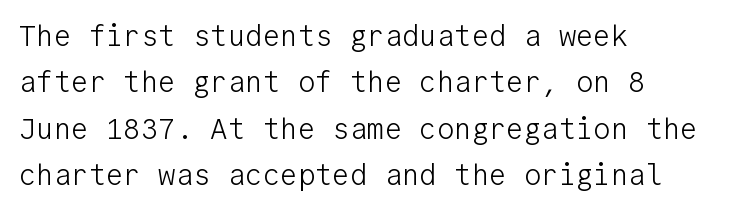
Quick note: interline space is typical. Look at the tracking — it's just the regular setting, nothing added. Looks like terminal output: every glyph gets an equal slot. Does the type have serifs? No, each stem ends abruptly. Style check: upright. Caption: face not bold, strokes unweighted.
